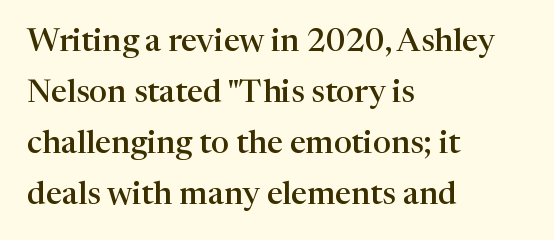
Q: Is the text bold? A: Semi-bold.
Q: Is the text italic (slanted)? A: No, it is upright.
Q: Is the typeface a serif or a sans-serif typeface? A: Serif.
Q: Is the text underlined? A: No.
Q: How is the paragraph aligned? A: Left-aligned.
Q: Is the spacing between letters normal or unusually wide? A: Normal.
Q: Is the spacing between lines tight, normal or loose? A: Normal.
Q: Width (condensed, normal, or wide)? A: Normal.
Q: Stroke contrast? A: High.
Q: x-height? A: Medium.
Q: Monospaced? A: No.
